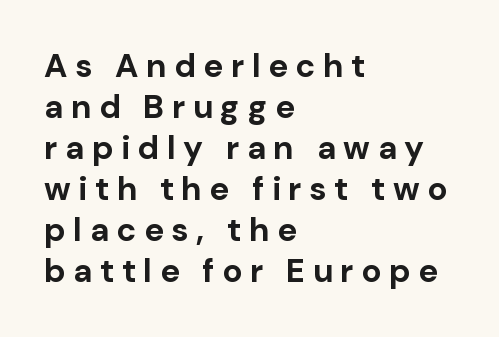
{"serif": "no", "italic": "no", "bold": "yes", "weight": "bold", "width": "normal", "stroke_contrast": "low", "x_height": "medium", "monospaced": "no", "underline": "no", "align": "left", "line_spacing_ratio": 1.24, "letter_spacing": "wide", "letter_spacing_em": 0.23, "glyph_px": 33}
